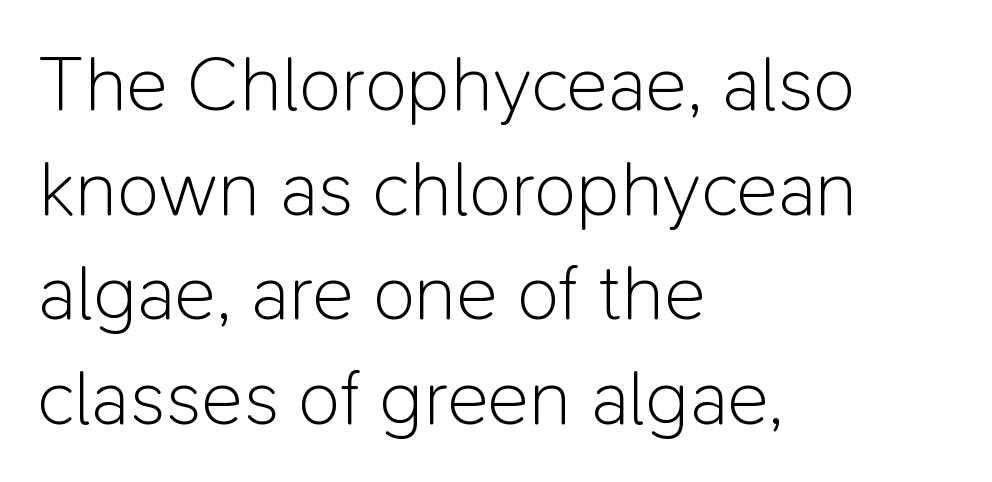
Q: Is the text bold? A: No.
Q: Is the text italic (slanted)? A: No, it is upright.
Q: Is the typeface a serif or a sans-serif typeface? A: Sans-serif.
Q: Is the text underlined? A: No.
Q: How is the paragraph aligned? A: Left-aligned.
Q: Is the spacing between letters normal or unusually wide? A: Normal.
Q: Is the spacing between lines tight, normal or loose? A: Normal.
Q: Width (condensed, normal, or wide)? A: Normal.
Q: Stroke contrast? A: Low.
Q: x-height? A: Medium.
Q: Monospaced? A: No.
